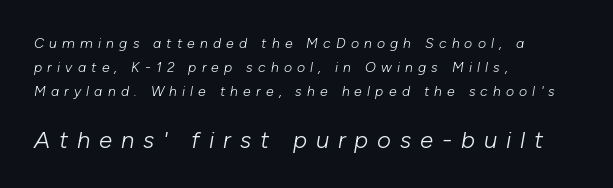
Visually, the bottom section dominates because its glyphs are scaled up. Check the space under the baseline: it is left empty. Designer's note — italics engaged. The text block is weighted toward the left margin, trailing off unevenly rightward. Rows of type keep a routine distance in the vertical direction. The letterforms sit at book weight or below.
